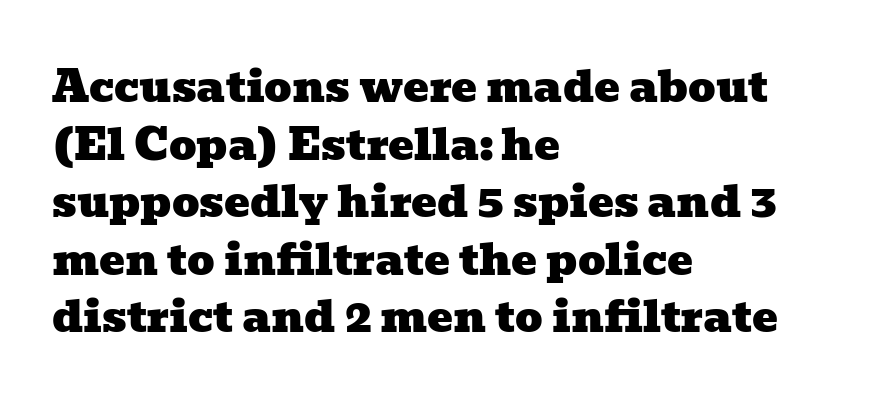
Q: Is the typeface a serif or a sans-serif typeface? A: Serif.
Q: Is the text underlined? A: No.
Q: How is the paragraph aligned? A: Left-aligned.
Q: Is the spacing between letters normal or unusually wide? A: Normal.
Q: Is the spacing between lines tight, normal or loose? A: Normal.
Q: Width (condensed, normal, or wide)? A: Wide.
Q: Stroke contrast? A: Low.
Q: x-height? A: Medium.
Q: Monospaced? A: No.
